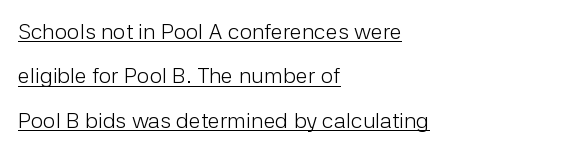
The image shows 22 px text type, upright; set left-aligned, loose line spacing (2.02x), normal letter spacing, underlined.
